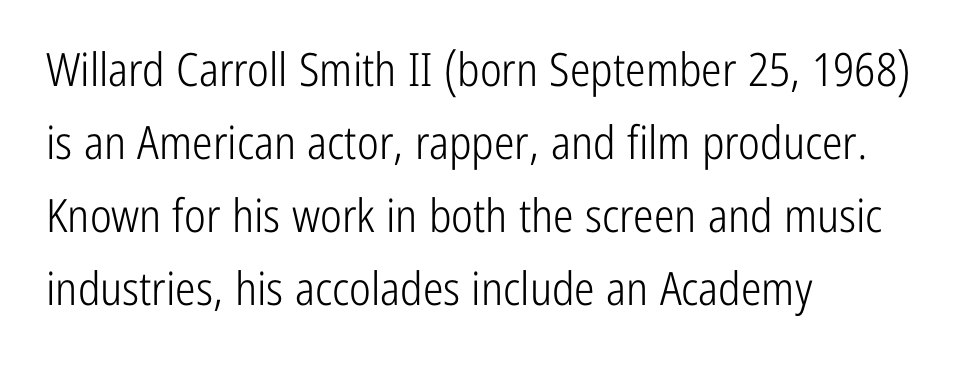
Descenders hang freely into open space. Serif or sans? Sans — the stroke terminals are bare. Varying glyph widths throughout — classic text-font behaviour. Weight: in the light-to-regular range. Italic? Not at all — the glyphs are vertical. Layout note: lines flush left.
